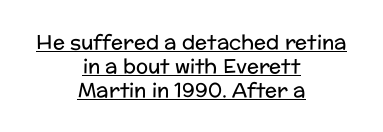
Q: Is the text bold? A: No.
Q: Is the text italic (slanted)? A: No, it is upright.
Q: Is the text underlined? A: Yes.
Q: How is the paragraph aligned? A: Centered.
Q: Is the spacing between letters normal or unusually wide? A: Normal.
